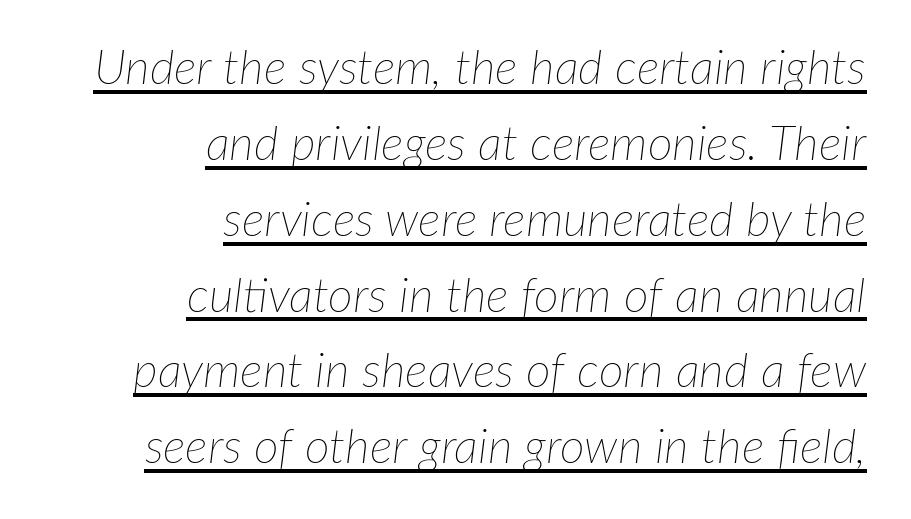
The image shows 48 px thin type, italic (leaning right); set right-aligned, normal line spacing (1.58x), normal letter spacing, underlined; low stroke contrast and a medium x-height.
